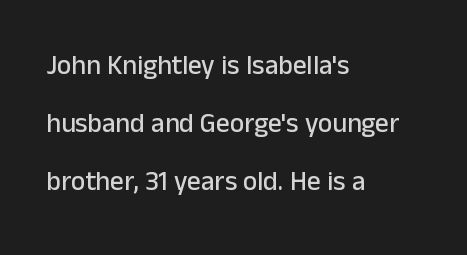
The image shows 27 px text type, upright; set left-aligned, loose line spacing (2.15x), normal letter spacing, not underlined.
